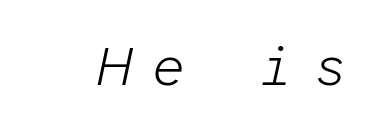
{"italic": "yes", "lean": "right", "slant_degrees": 12, "bold": "no", "weight": "light", "width": "normal", "stroke_contrast": "low", "x_height": "medium", "monospaced": "yes", "underline": "no", "letter_spacing": "wide", "letter_spacing_em": 0.35, "glyph_px": 55}
